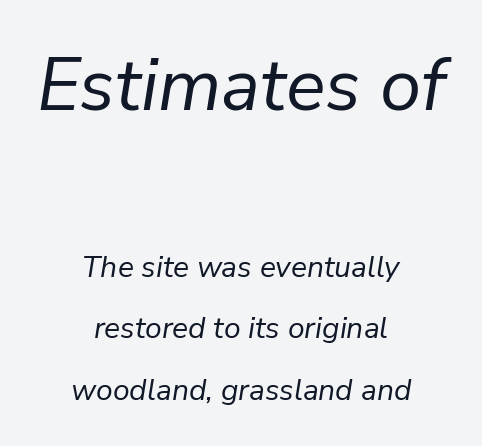
{"italic": "yes", "lean": "right", "slant_degrees": 9, "bold": "no", "weight": "regular", "width": "normal", "stroke_contrast": "low", "x_height": "medium", "monospaced": "no", "underline": "no", "align": "center", "line_spacing": "loose", "line_spacing_ratio": 2.05, "letter_spacing": "normal", "letter_spacing_em": 0.0, "larger_block": "first", "size_ratio": 2.47, "glyph_px": 74}
